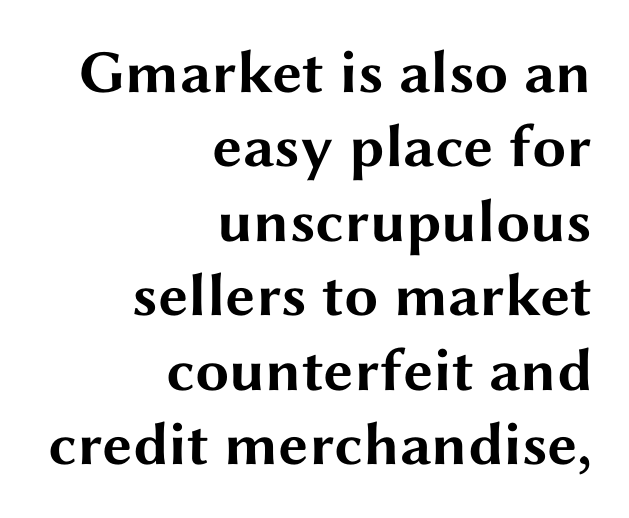
The image shows 61 px bold, wide sans-serif type, upright; set right-aligned, line spacing 1.22x, normal letter spacing, not underlined; medium stroke contrast and a medium x-height.
